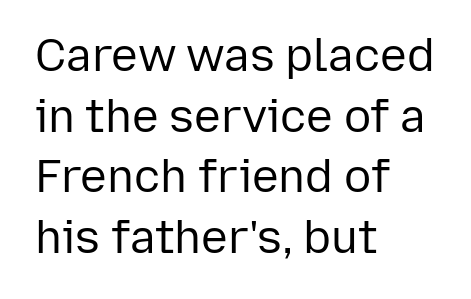
Q: Is the text bold? A: No.
Q: Is the text italic (slanted)? A: No, it is upright.
Q: Is the typeface a serif or a sans-serif typeface? A: Sans-serif.
Q: Is the text underlined? A: No.
Q: How is the paragraph aligned? A: Left-aligned.
Q: Is the spacing between letters normal or unusually wide? A: Normal.
Q: Is the spacing between lines tight, normal or loose? A: Normal.
Q: Width (condensed, normal, or wide)? A: Normal.
Q: Stroke contrast? A: Low.
Q: x-height? A: Medium.
Q: Monospaced? A: No.
